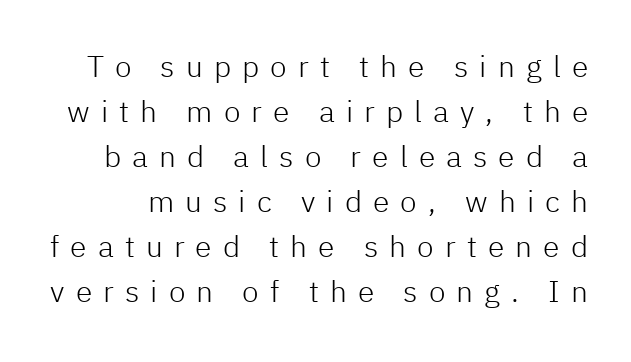
{"serif": "no", "italic": "no", "bold": "no", "weight": "light", "width": "normal", "stroke_contrast": "low", "x_height": "medium", "monospaced": "no", "underline": "no", "line_spacing": "normal", "line_spacing_ratio": 1.5, "letter_spacing": "wide", "letter_spacing_em": 0.37, "glyph_px": 30}
